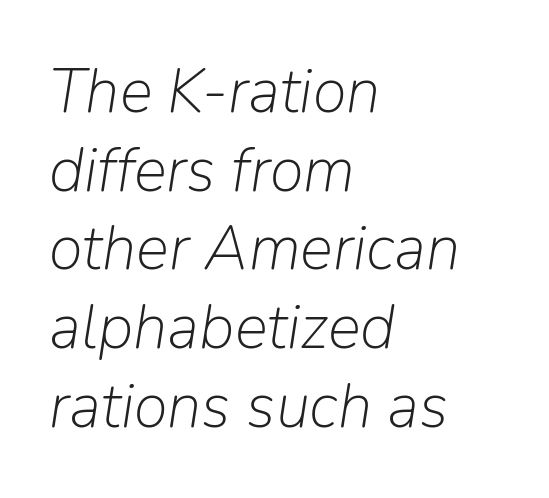
The image shows 62 px light type, italic (leaning right); set left-aligned, normal line spacing (1.27x), normal letter spacing, not underlined; low stroke contrast and a medium x-height.
